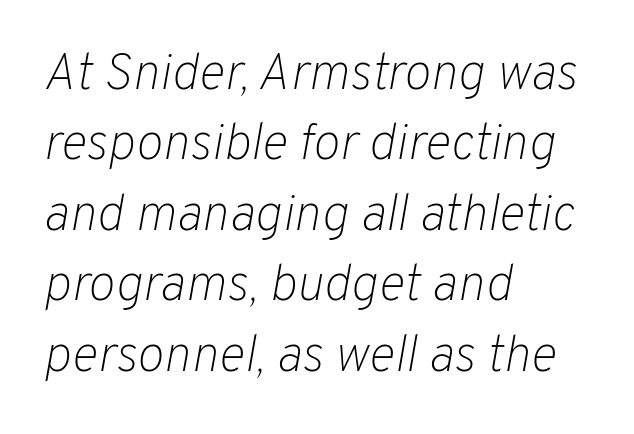
{"italic": "yes", "lean": "right", "slant_degrees": 10, "bold": "no", "weight": "light", "width": "normal", "stroke_contrast": "low", "x_height": "medium", "monospaced": "no", "underline": "no", "align": "left", "line_spacing": "normal", "line_spacing_ratio": 1.38, "letter_spacing": "normal", "letter_spacing_em": 0.0, "glyph_px": 51}
